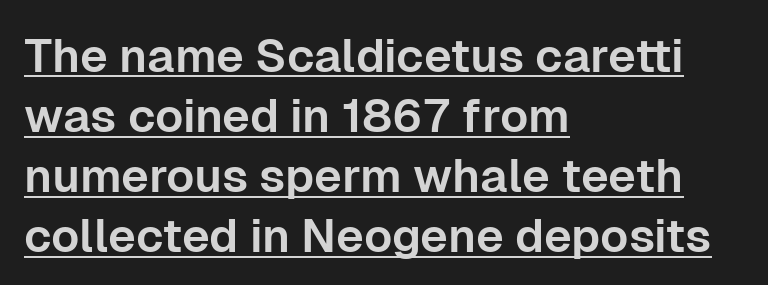
The image shows 47 px sans-serif type, upright; set left-aligned, normal line spacing (1.28x), normal letter spacing, underlined; low stroke contrast and a medium x-height.
